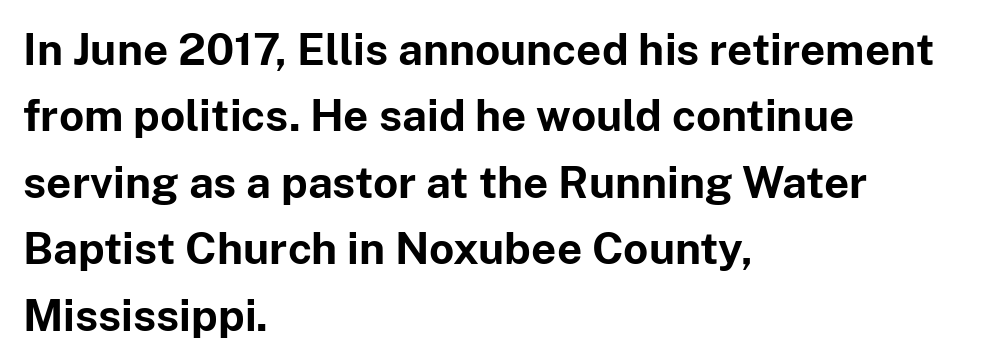
Q: Is the text bold? A: Yes.
Q: Is the text italic (slanted)? A: No, it is upright.
Q: Is the typeface a serif or a sans-serif typeface? A: Sans-serif.
Q: Is the text underlined? A: No.
Q: How is the paragraph aligned? A: Left-aligned.
Q: Is the spacing between letters normal or unusually wide? A: Normal.
Q: Is the spacing between lines tight, normal or loose? A: Normal.
Q: Width (condensed, normal, or wide)? A: Normal.
Q: Stroke contrast? A: Low.
Q: x-height? A: Medium.
Q: Monospaced? A: No.
